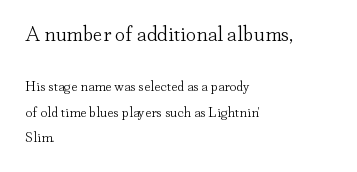
Short note: letters normally spaced. This is the regular roman posture of the typeface. Bigger letters appear in the top chunk; the bottom chunk is reduced. The strokes are not fattened; the text isn't bold. The compositor pushed each line to the left boundary.
